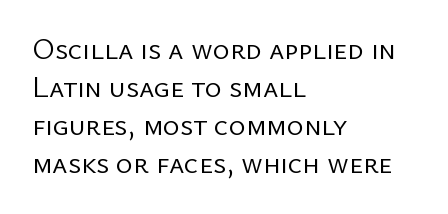
The font sits on the lighter half of the weight spectrum, regular included. The space between consecutive lines is moderate. Proportional: the letters do not fall into vertical columns. Unmarked baselines from the first word to the last.
